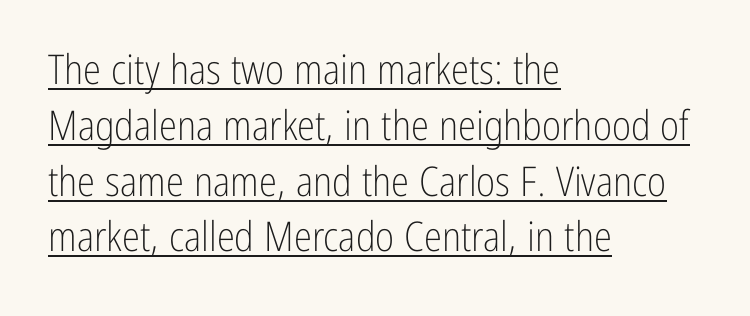
Horizontally, the lines are justified to the leading edge only. The strokes are not fattened; the text isn't bold. This sample keeps an unexceptional amount of space between lines. A typographer would call this underscored text.
